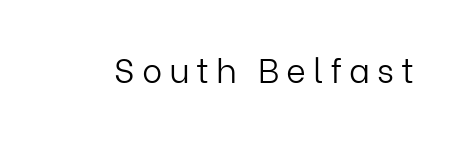
The area under the type is left untouched. Note the varied advance widths — an 'i' is clearly narrower than an 'm'. The strokes are not fattened; the text isn't bold. The type sits square on the baseline with zero lean. Is the letter spacing exaggerated? Yes — the characters are pushed far apart.
